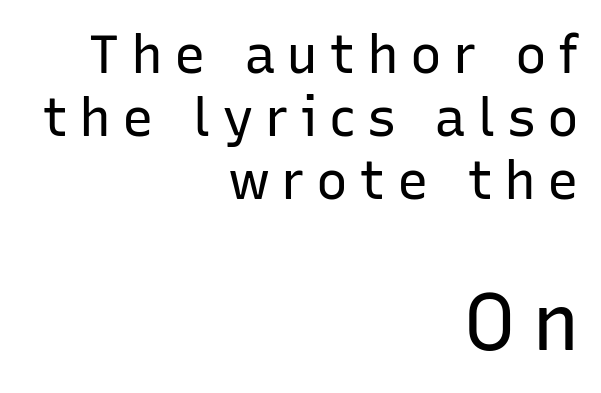
{"serif": "no", "italic": "no", "bold": "no", "weight": "regular", "width": "normal", "stroke_contrast": "low", "x_height": "medium", "monospaced": "no", "underline": "no", "align": "right", "line_spacing_ratio": 1.19, "letter_spacing": "wide", "letter_spacing_em": 0.21, "larger_block": "second", "size_ratio": 1.49, "glyph_px": 79}
